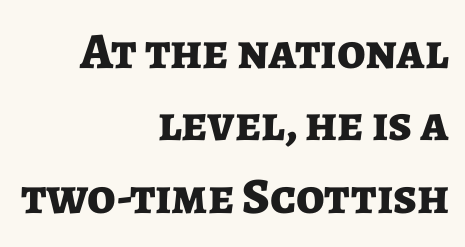
Italic: no, the glyphs are upright roman. Typographic density is high because the face is bold. The letters advance in unequal steps, a hallmark of proportional type. These lines are set flush right with a ragged left edge.
